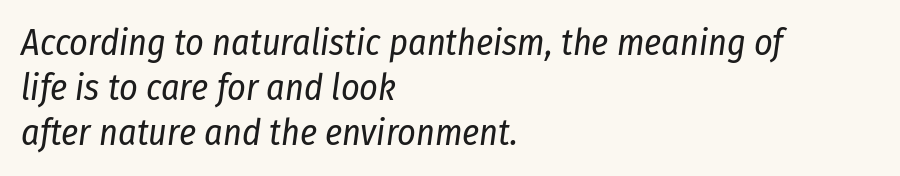
Anything drawn beneath the words? Only blank space. Horizontally, the lines are justified to the leading edge only. On a weight scale, this lands at 450 or below. If you drew a line through each stem, it would be angled. In terms of letterspacing, this is plain default setting.
